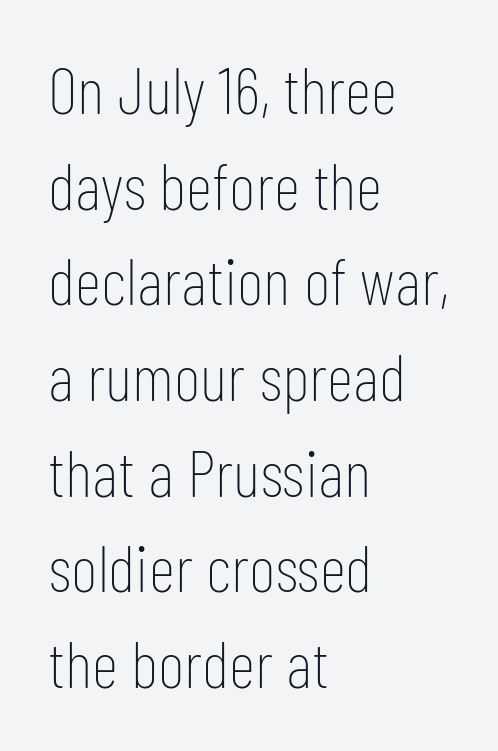
The image shows 66 px thin, condensed sans-serif type, upright; set left-aligned, normal line spacing (1.45x), normal letter spacing, not underlined; low stroke contrast and a medium x-height.
